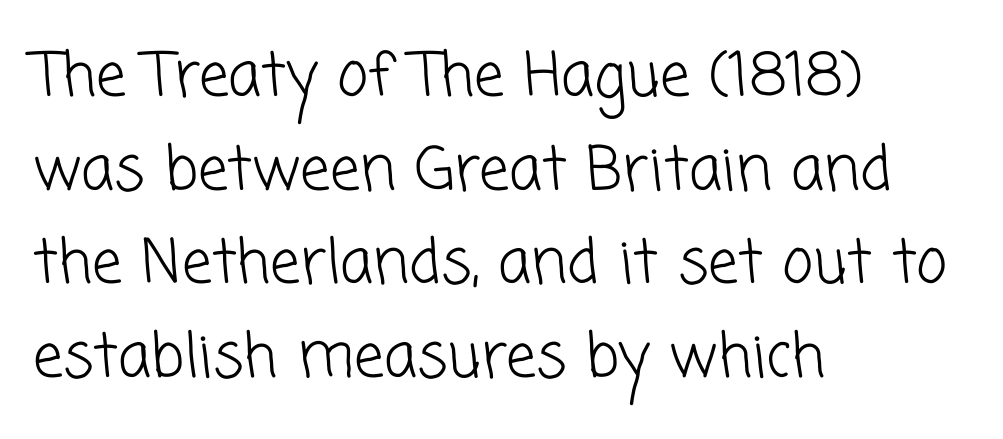
The image shows 60 px light sans-serif type; set left-aligned, normal line spacing (1.56x), normal letter spacing, not underlined; low stroke contrast and a medium x-height.
